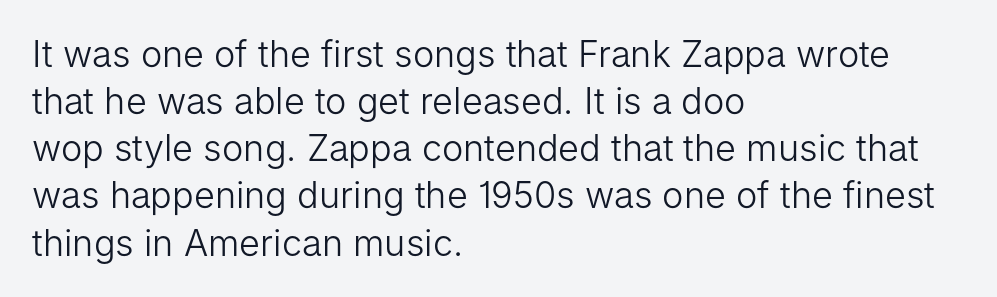
Quick note: underline off. Posture: vertical. Looks like regular typesetting: each glyph gets only the width it needs. Stroke thickness stays within the range of a standard reading face or lighter.
